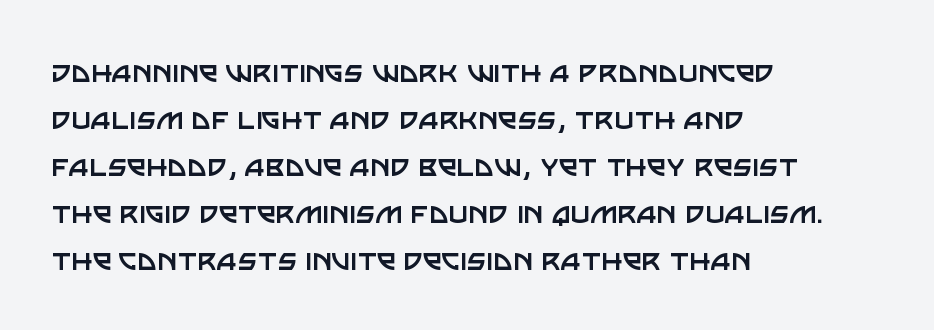
The image shows 34 px regular-weight sans-serif type, upright; set left-aligned, normal line spacing (1.38x), normal letter spacing, not underlined; low stroke contrast and a large x-height.
